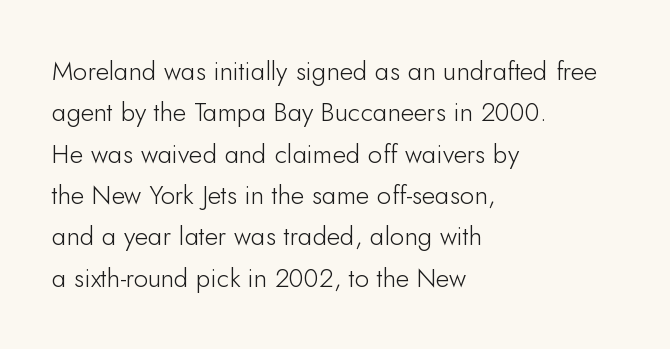
The image shows 26 px text type, upright; set left-aligned, normal line spacing (1.59x), normal letter spacing, not underlined.
